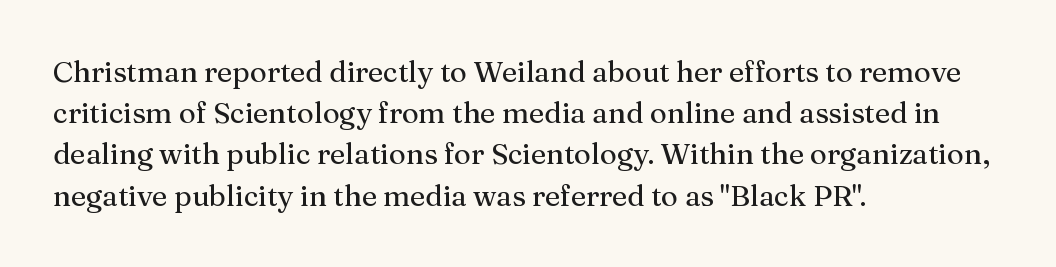
The image shows 29 px serif type, upright; set left-aligned, normal line spacing (1.42x), normal letter spacing, not underlined; medium stroke contrast and a medium x-height.
